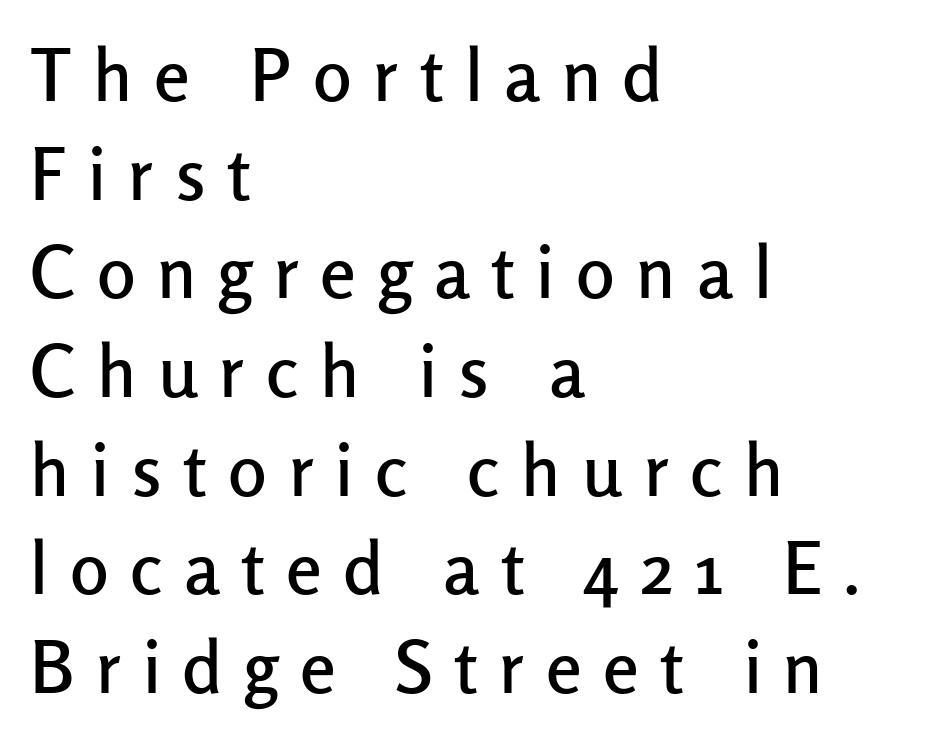
Here the glyphs are tracked loosely, breaking word shapes into spaced letters. Successive baselines arrive at the customary interval. Horizontally, the lines are justified to the leading edge only. These lines were composed using upright roman letters. A typesetter would call this proportional, since set widths differ per character.
